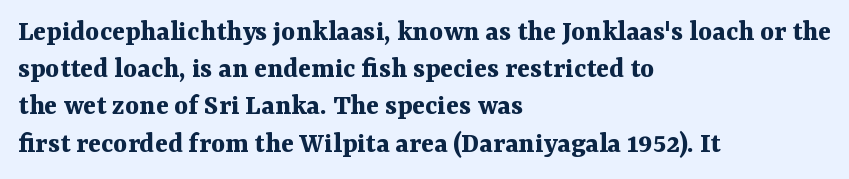
The image shows 30 px bold serif type, upright; set left-aligned, line spacing 1.24x, normal letter spacing, not underlined; medium stroke contrast and a medium x-height.
